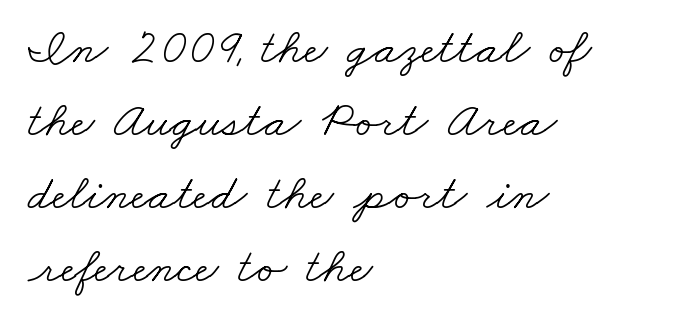
The image shows 50 px light, wide serif type; set left-aligned, normal line spacing (1.46x), normal letter spacing, not underlined; low stroke contrast and a small x-height.
